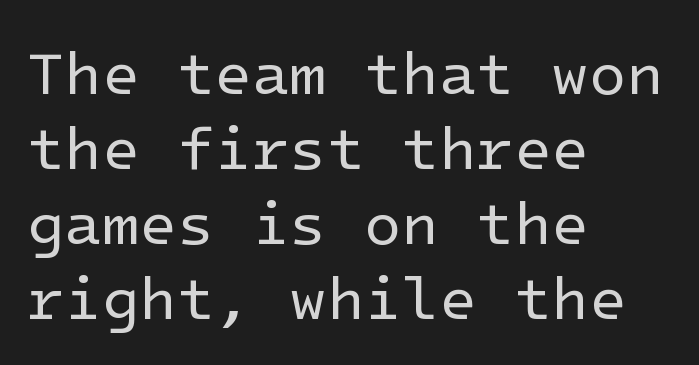
Q: Is the text bold? A: No.
Q: Is the text italic (slanted)? A: No, it is upright.
Q: Is the typeface a serif or a sans-serif typeface? A: Sans-serif.
Q: Is the text underlined? A: No.
Q: How is the paragraph aligned? A: Left-aligned.
Q: Is the spacing between letters normal or unusually wide? A: Normal.
Q: Width (condensed, normal, or wide)? A: Normal.
Q: Stroke contrast? A: Low.
Q: x-height? A: Medium.
